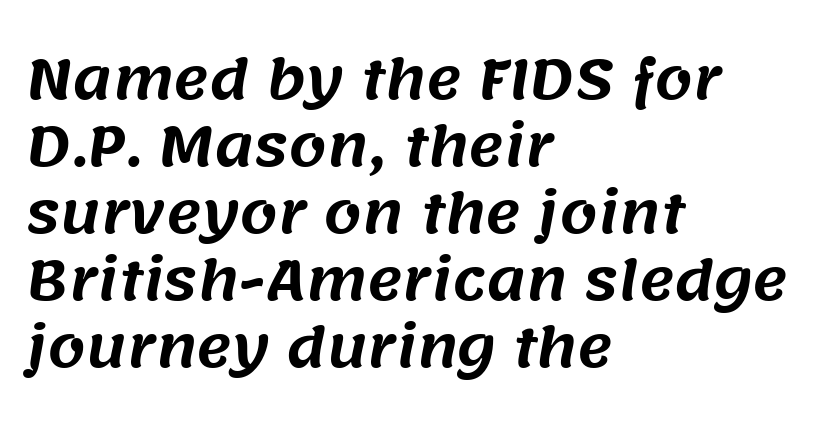
Q: Is the typeface a serif or a sans-serif typeface? A: Sans-serif.
Q: Is the text underlined? A: No.
Q: How is the paragraph aligned? A: Left-aligned.
Q: Is the spacing between letters normal or unusually wide? A: Normal.
Q: Width (condensed, normal, or wide)? A: Normal.
Q: Stroke contrast? A: Medium.
Q: x-height? A: Large.
Q: Monospaced? A: No.
